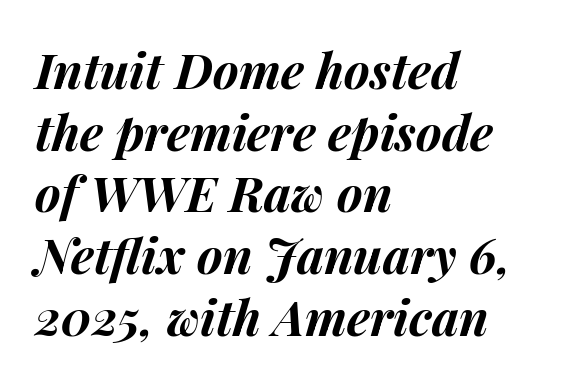
Q: Is the text bold? A: Yes.
Q: Is the text italic (slanted)? A: Yes, it leans right by about 14 degrees.
Q: Is the text underlined? A: No.
Q: How is the paragraph aligned? A: Left-aligned.
Q: Is the spacing between letters normal or unusually wide? A: Normal.
Q: Is the spacing between lines tight, normal or loose? A: Normal.
Q: Width (condensed, normal, or wide)? A: Normal.
Q: Stroke contrast? A: Medium.
Q: x-height? A: Medium.
Q: Monospaced? A: No.
